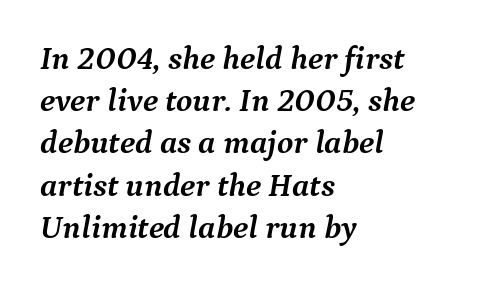
The image shows 33 px semibold serif type, italic (leaning right); set left-aligned, normal line spacing (1.28x), normal letter spacing, not underlined; medium stroke contrast and a medium x-height.
